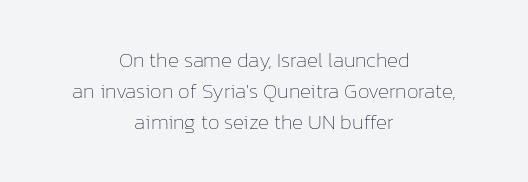
The image shows 21 px text type, upright; set centered, normal line spacing (1.48x), normal letter spacing, not underlined.
